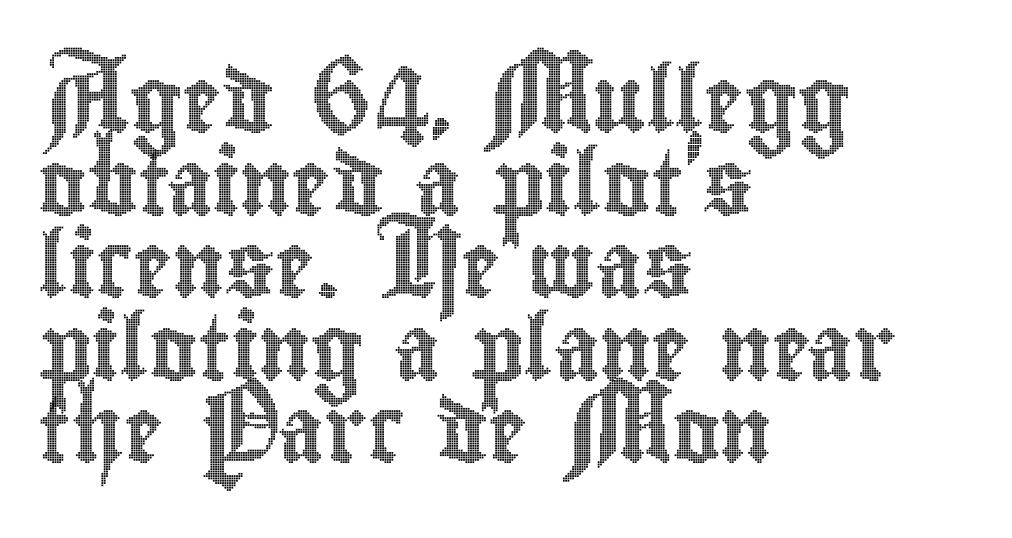
The image shows 65 px condensed type, upright; set left-aligned, normal line spacing (1.27x), normal letter spacing, not underlined; a small x-height.
